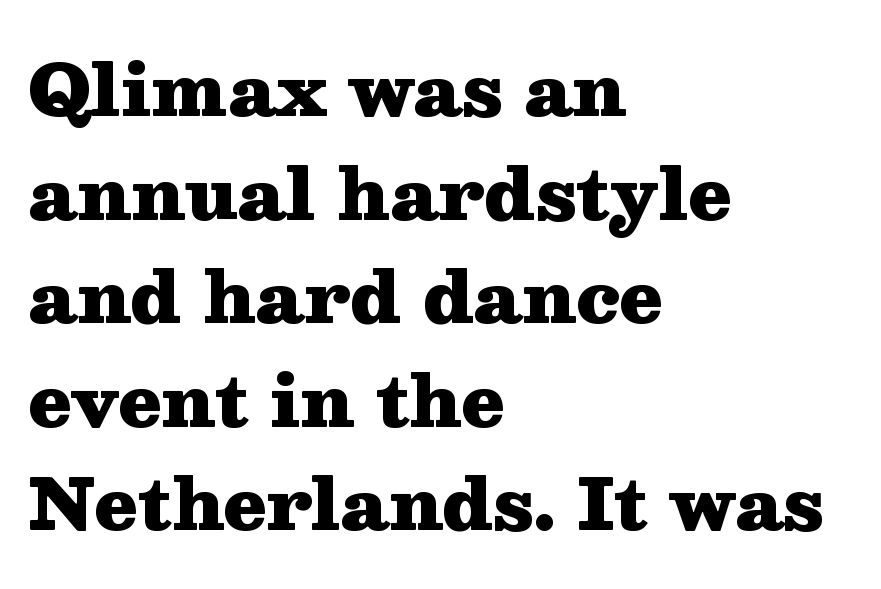
{"serif": "yes", "italic": "no", "bold": "yes", "weight": "heavy", "width": "wide", "stroke_contrast": "medium", "x_height": "medium", "monospaced": "no", "underline": "no", "align": "left", "line_spacing": "normal", "line_spacing_ratio": 1.48, "letter_spacing": "normal", "letter_spacing_em": 0.0, "glyph_px": 70}
